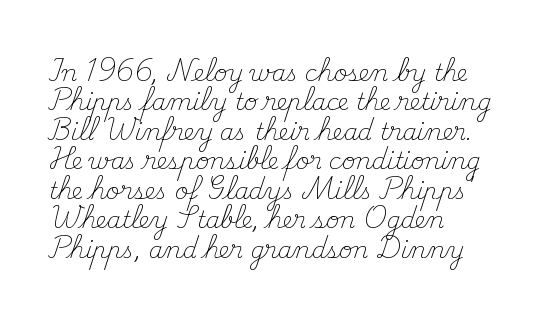
Q: Is the text bold? A: No.
Q: Is the text italic (slanted)? A: Yes.
Q: Is the text underlined? A: No.
Q: How is the paragraph aligned? A: Left-aligned.
Q: Is the spacing between letters normal or unusually wide? A: Normal.
Q: Is the spacing between lines tight, normal or loose? A: Normal.
